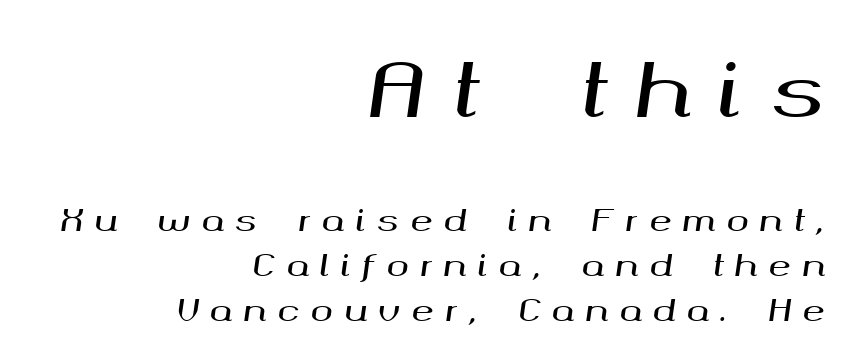
{"italic": "yes", "lean": "right", "slant_degrees": 8, "width": "wide", "stroke_contrast": "medium", "x_height": "medium", "monospaced": "no", "underline": "no", "align": "right", "line_spacing": "normal", "line_spacing_ratio": 1.49, "letter_spacing": "wide", "letter_spacing_em": 0.37, "larger_block": "first", "size_ratio": 2.47, "glyph_px": 74}
